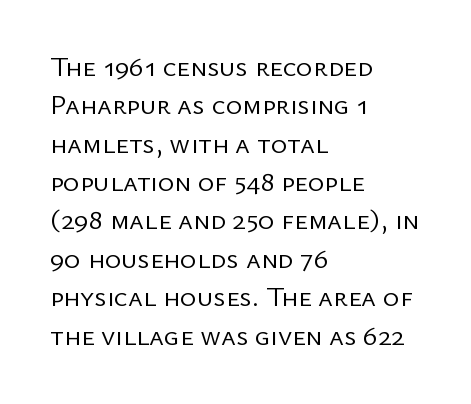
The paragraph shown leans on its left margin. The specimen omits any rule beneath the text block's lines. The passage shown stacks its lines at a standard gap. Are there feet on the stems? There aren't — it's a sans. Standard letterfit; no display-style spreading of the glyphs. The letters look calm and open, with moderate or lighter stems.
